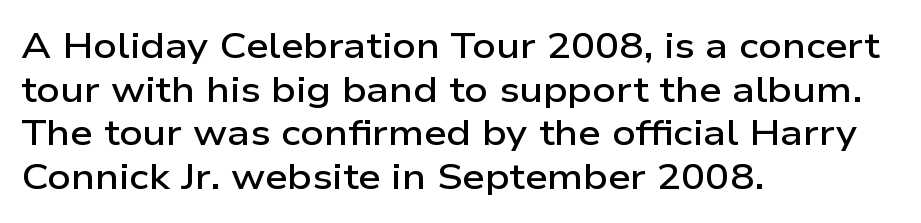
{"serif": "no", "italic": "no", "bold": "semi", "weight": "semibold", "width": "wide", "stroke_contrast": "low", "x_height": "medium", "monospaced": "no", "underline": "no", "align": "left", "line_spacing_ratio": 1.21, "letter_spacing": "normal", "letter_spacing_em": 0.0, "glyph_px": 36}
